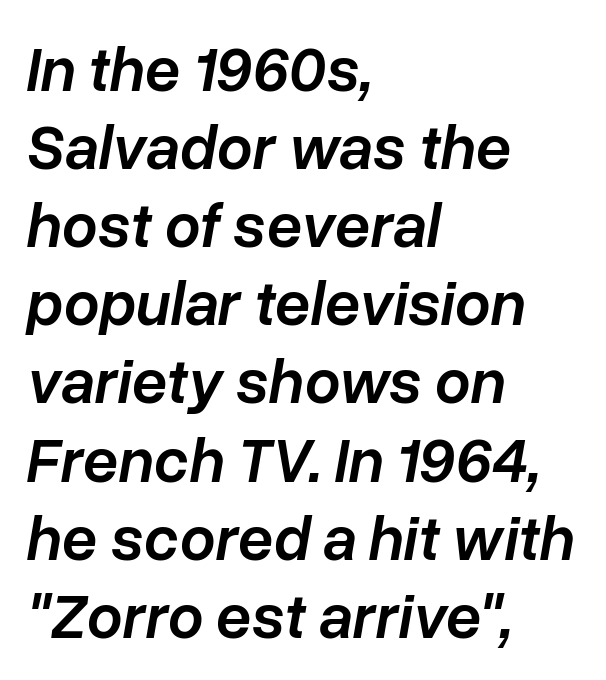
Proportional: the letters do not fall into vertical columns. Decoration check: the copy has no underline. Each glyph is drawn with semibold strokes, heavier than normal yet not fully bold. The horizontal fit of the characters is conventional and even. Casual observation: everything's shoved over to the left. Compared with ordinary roman type, these characters are visibly tilted.
